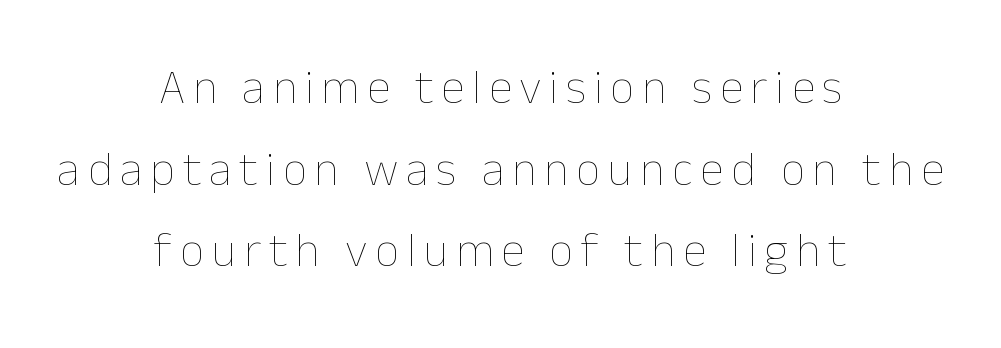
The image shows 48 px thin type, upright; set centered, normal line spacing (1.7x), not underlined; low stroke contrast and a medium x-height.
